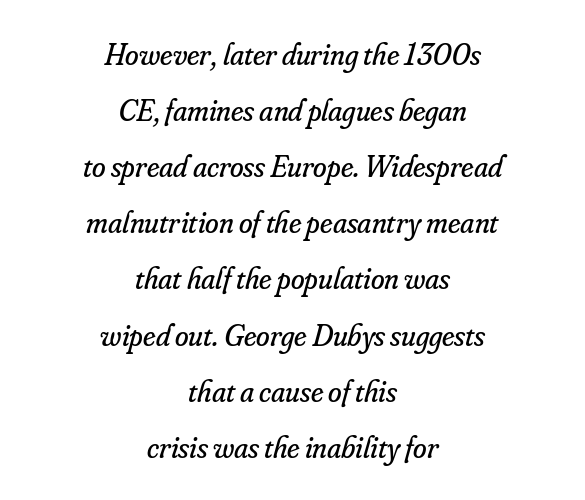
Here the designer chose a conventional face with non-uniform glyph widths. Is this a sans? No — the strokes have serifs. Nothing heavy about these letters — not bold at all. Compared with typical body copy, the letter spacing here is the same. The space directly below the letters is spotless. Italic: yes, the glyphs are oblique.
